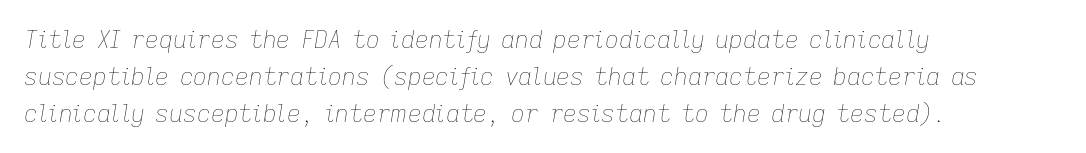
{"italic": "yes", "lean": "right", "slant_degrees": 9, "bold": "no", "underline": "no", "align": "left", "line_spacing": "normal", "line_spacing_ratio": 1.54, "letter_spacing": "normal", "letter_spacing_em": 0.0, "glyph_px": 24}
